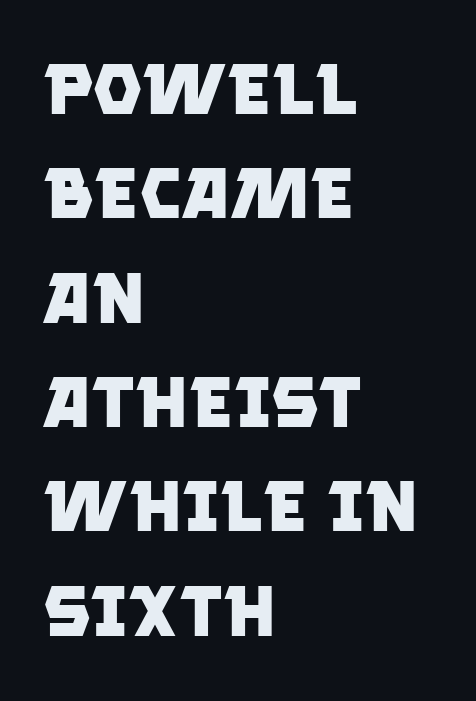
{"serif": "no", "bold": "yes", "weight": "heavy", "width": "normal", "stroke_contrast": "low", "x_height": "large", "monospaced": "no", "underline": "no", "align": "left", "line_spacing": "normal", "line_spacing_ratio": 1.47, "letter_spacing": "normal", "letter_spacing_em": 0.0, "glyph_px": 71}
